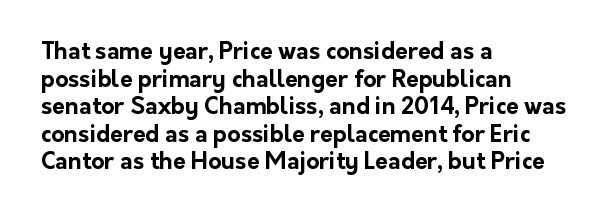
The letters stand upright; this is a roman face. Each word holds together tightly as a unit, with standard inter-letter gaps. Underline: absent. Notice how thick the strokes are: this is what a full bold looks like. The setting favours the left margin, as ordinary paragraphs usually do.
